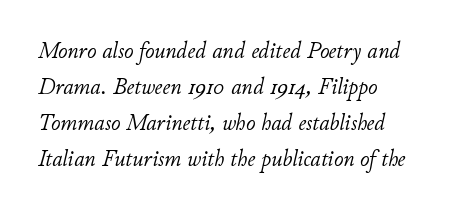
Q: Is the text bold? A: No.
Q: Is the text italic (slanted)? A: Yes, it leans right by about 11 degrees.
Q: Is the text underlined? A: No.
Q: How is the paragraph aligned? A: Left-aligned.
Q: Is the spacing between letters normal or unusually wide? A: Normal.
Q: Is the spacing between lines tight, normal or loose? A: Normal.
